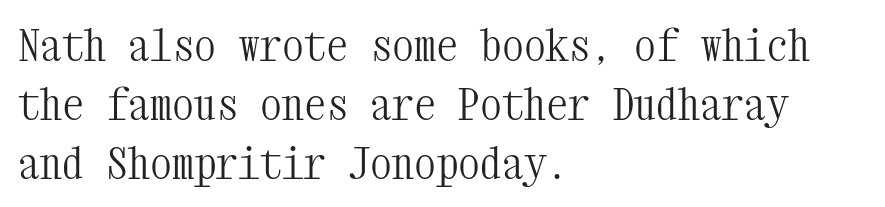
Q: Is the text bold? A: No.
Q: Is the text italic (slanted)? A: No, it is upright.
Q: Is the typeface a serif or a sans-serif typeface? A: Serif.
Q: Is the text underlined? A: No.
Q: How is the paragraph aligned? A: Left-aligned.
Q: Is the spacing between letters normal or unusually wide? A: Normal.
Q: Is the spacing between lines tight, normal or loose? A: Normal.
Q: Width (condensed, normal, or wide)? A: Condensed.
Q: Stroke contrast? A: Medium.
Q: x-height? A: Medium.
Q: Monospaced? A: Yes.
